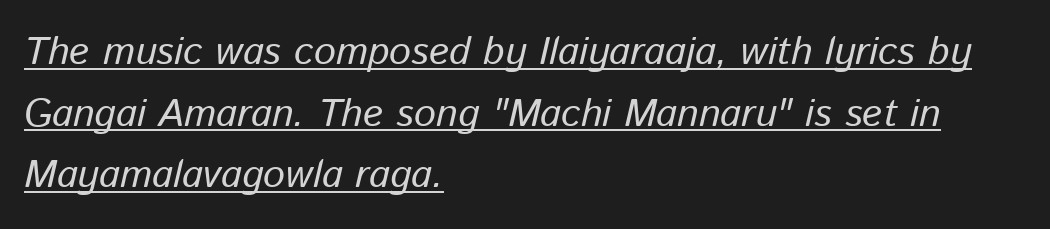
The image shows 39 px text type, italic (leaning right); set left-aligned, normal line spacing (1.58x), normal letter spacing, underlined; low stroke contrast and a medium x-height.
